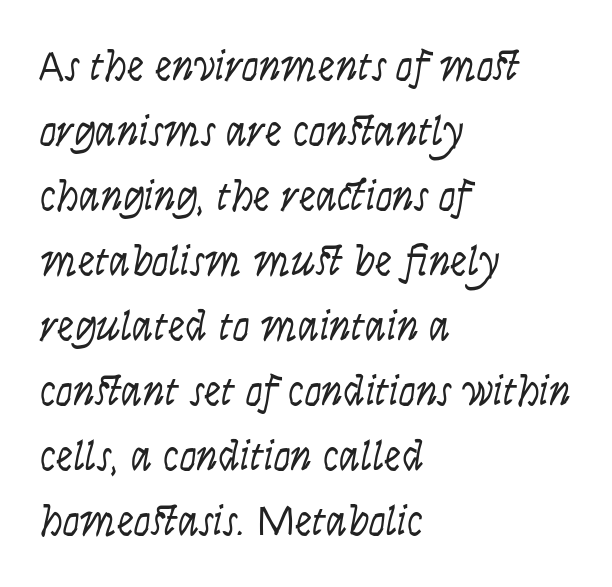
{"italic": "yes", "lean": "right", "slant_degrees": 9, "bold": "no", "weight": "light", "width": "condensed", "stroke_contrast": "low", "x_height": "large", "monospaced": "no", "underline": "no", "align": "left", "line_spacing": "normal", "line_spacing_ratio": 1.51, "letter_spacing": "normal", "letter_spacing_em": 0.0, "glyph_px": 43}
